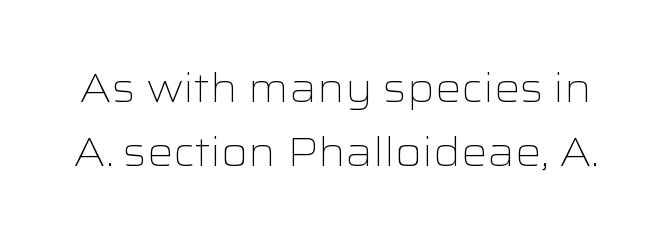
The image shows 41 px light, wide sans-serif type, upright; set normal line spacing (1.57x), normal letter spacing, not underlined; low stroke contrast and a medium x-height.
